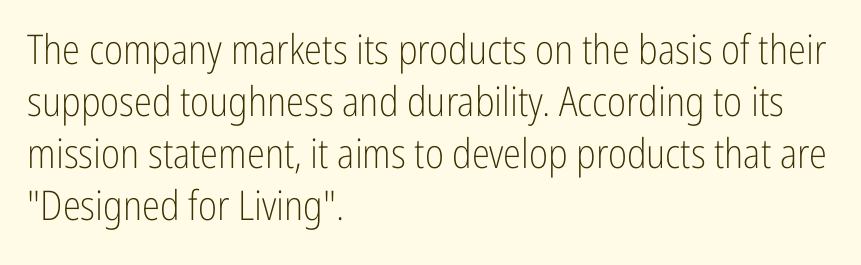
The image shows 41 px light, condensed sans-serif type, upright; set left-aligned, normal line spacing (1.27x), normal letter spacing, not underlined; low stroke contrast and a medium x-height.
